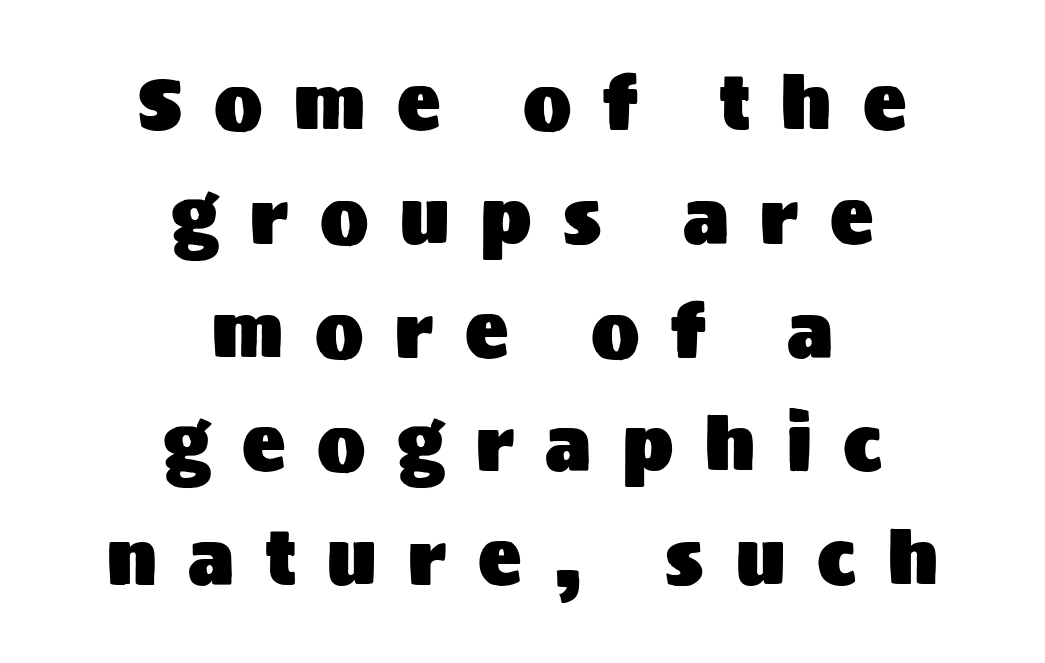
Q: Is the text italic (slanted)? A: No, it is upright.
Q: Is the typeface a serif or a sans-serif typeface? A: Sans-serif.
Q: Is the text underlined? A: No.
Q: How is the paragraph aligned? A: Centered.
Q: Is the spacing between letters normal or unusually wide? A: Unusually wide.
Q: Is the spacing between lines tight, normal or loose? A: Normal.
Q: Width (condensed, normal, or wide)? A: Normal.
Q: Stroke contrast? A: Medium.
Q: x-height? A: Large.
Q: Monospaced? A: No.
